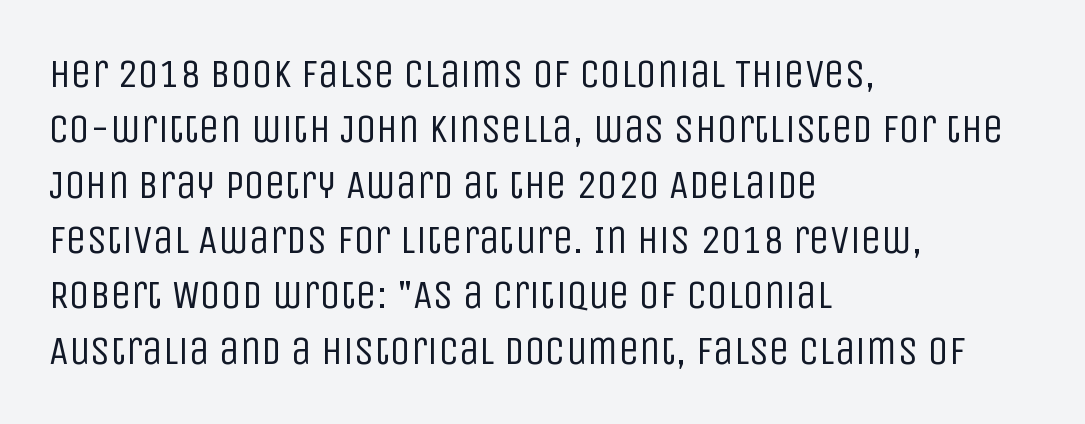
A typesetter would mark this as roman, not italic. The horizontal fit of the characters is conventional and even. Is the block centered? No — it sits flush against the left margin. Stroke terminals: plain, sans-serif. Letters rest on an invisible, unmarked baseline.
